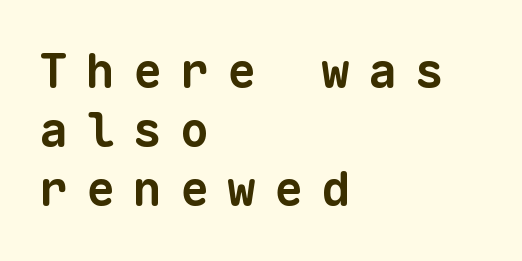
Q: Is the text bold? A: Yes.
Q: Is the typeface a serif or a sans-serif typeface? A: Sans-serif.
Q: Is the text underlined? A: No.
Q: How is the paragraph aligned? A: Left-aligned.
Q: Is the spacing between letters normal or unusually wide? A: Unusually wide.
Q: Width (condensed, normal, or wide)? A: Normal.
Q: Stroke contrast? A: Low.
Q: x-height? A: Medium.
Q: Monospaced? A: Yes.
